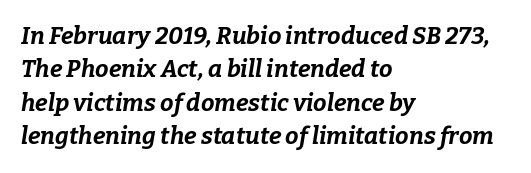
Q: Is the text bold? A: Yes.
Q: Is the text italic (slanted)? A: Yes, it leans right by about 9 degrees.
Q: Is the text underlined? A: No.
Q: How is the paragraph aligned? A: Left-aligned.
Q: Is the spacing between letters normal or unusually wide? A: Normal.
Q: Is the spacing between lines tight, normal or loose? A: Normal.
